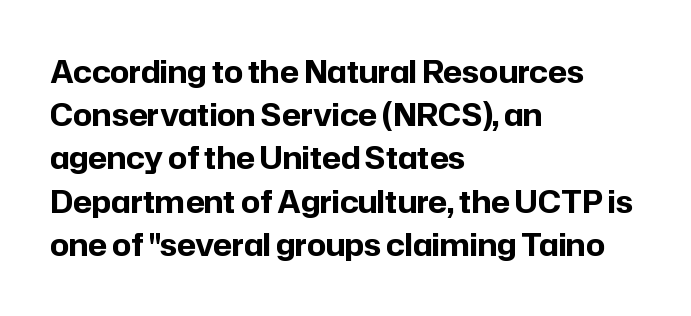
This sample uses an upright cut, with every glyph sitting square on the baseline. The horizontal fit of the characters is conventional and even. The baseline area is clear. The typeface chosen for these lines omits serifs. A classic flush-left, rag-right setting is used for this passage.
